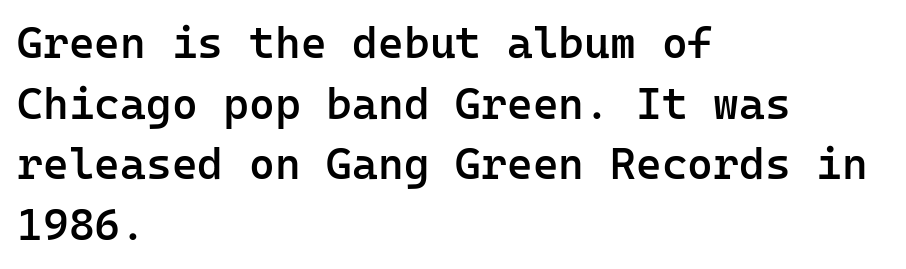
Q: Is the text bold? A: Semi-bold.
Q: Is the text italic (slanted)? A: No, it is upright.
Q: Is the typeface a serif or a sans-serif typeface? A: Sans-serif.
Q: Is the text underlined? A: No.
Q: How is the paragraph aligned? A: Left-aligned.
Q: Is the spacing between letters normal or unusually wide? A: Normal.
Q: Is the spacing between lines tight, normal or loose? A: Normal.
Q: Width (condensed, normal, or wide)? A: Normal.
Q: Stroke contrast? A: Low.
Q: x-height? A: Medium.
Q: Monospaced? A: Yes.
